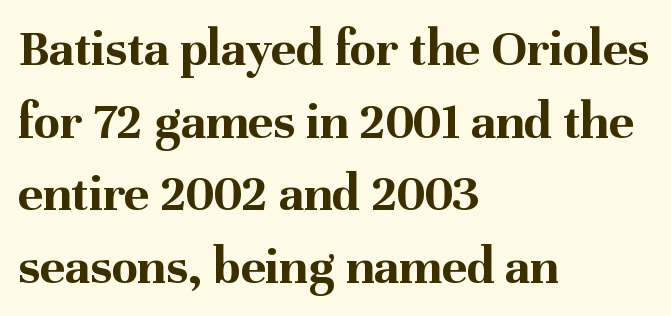
{"serif": "yes", "italic": "no", "bold": "yes", "weight": "bold", "width": "normal", "stroke_contrast": "medium", "x_height": "medium", "monospaced": "no", "underline": "no", "align": "left", "line_spacing": "normal", "line_spacing_ratio": 1.37, "letter_spacing": "normal", "letter_spacing_em": 0.0, "glyph_px": 53}
